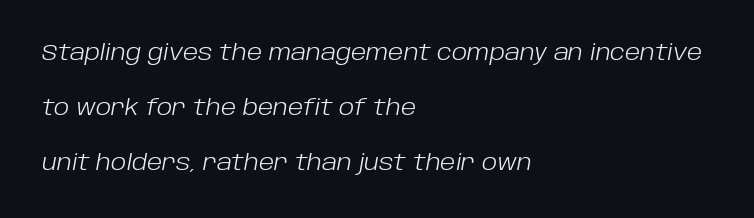
The lines are quadded left. You could fit nearly another row in the gap between these rows. The horizontal fit of the characters is conventional and even. Any mark beneath the type? The region is blank.
